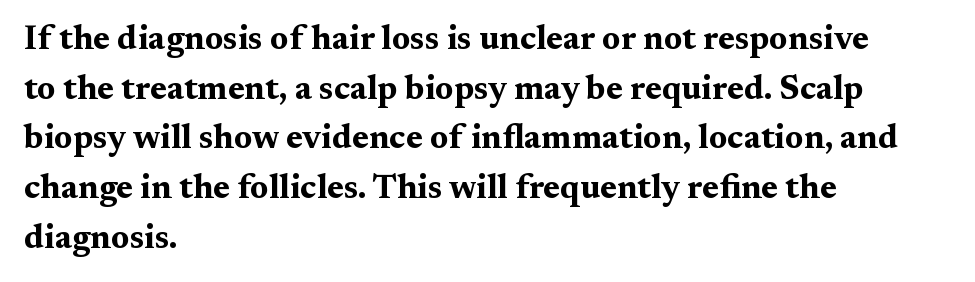
The image shows 34 px bold, wide serif type, upright; set left-aligned, normal line spacing (1.46x), normal letter spacing, not underlined; medium stroke contrast and a medium x-height.
